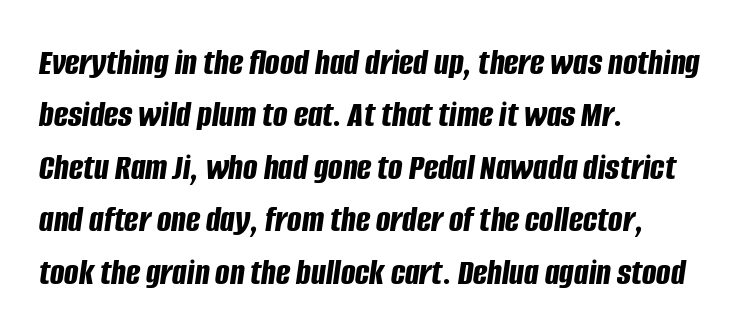
Q: Is the text bold? A: Yes.
Q: Is the text italic (slanted)? A: Yes, it leans right by about 8 degrees.
Q: Is the text underlined? A: No.
Q: How is the paragraph aligned? A: Left-aligned.
Q: Is the spacing between letters normal or unusually wide? A: Normal.
Q: Is the spacing between lines tight, normal or loose? A: Normal.
Q: Width (condensed, normal, or wide)? A: Condensed.
Q: Stroke contrast? A: Low.
Q: x-height? A: Large.
Q: Monospaced? A: No.
